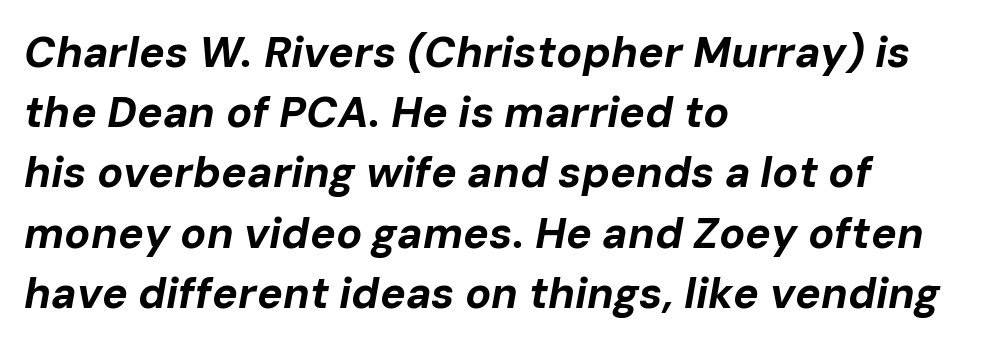
Q: Is the text bold? A: Yes.
Q: Is the text italic (slanted)? A: Yes, it leans right by about 10 degrees.
Q: Is the text underlined? A: No.
Q: How is the paragraph aligned? A: Left-aligned.
Q: Is the spacing between letters normal or unusually wide? A: Normal.
Q: Is the spacing between lines tight, normal or loose? A: Normal.
Q: Width (condensed, normal, or wide)? A: Normal.
Q: Stroke contrast? A: Low.
Q: x-height? A: Medium.
Q: Monospaced? A: No.
